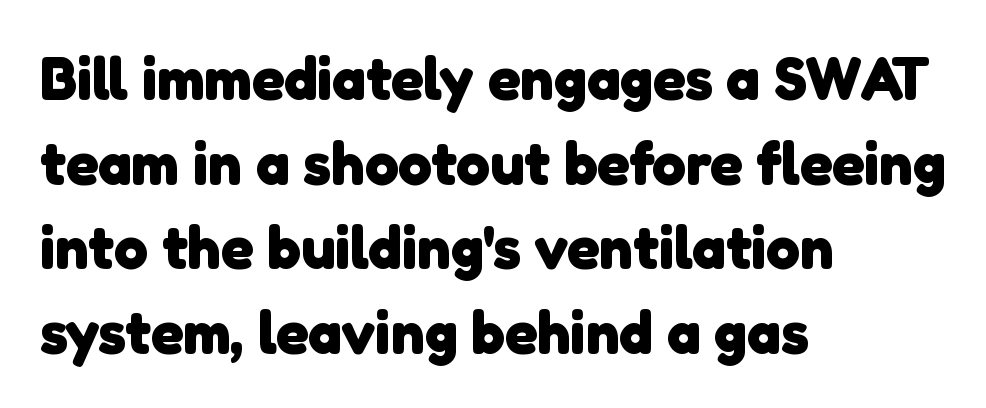
{"serif": "no", "bold": "yes", "weight": "heavy", "width": "normal", "stroke_contrast": "low", "x_height": "medium", "monospaced": "no", "underline": "no", "align": "left", "line_spacing": "normal", "line_spacing_ratio": 1.41, "letter_spacing": "normal", "letter_spacing_em": 0.0, "glyph_px": 60}
